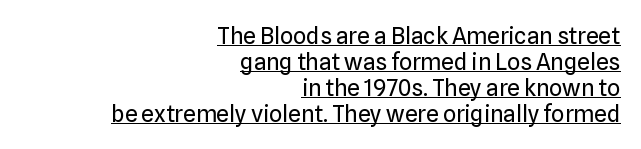
Casual observation: everything's shoved over to the right. Underlined type. The weight would be labelled regular, book, light, or lighter still. The letters sit at their default tracking, neither squeezed nor spread.
